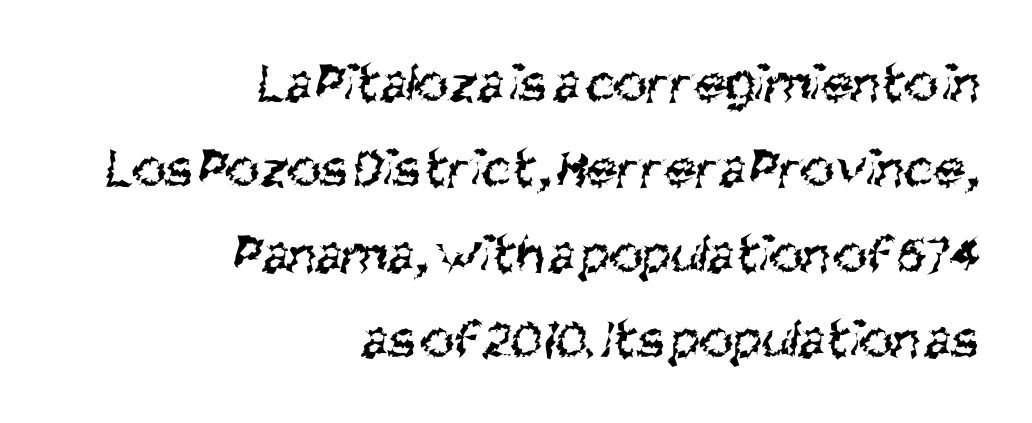
Q: Is the text bold? A: No.
Q: Is the typeface a serif or a sans-serif typeface? A: Sans-serif.
Q: Is the text underlined? A: No.
Q: How is the paragraph aligned? A: Right-aligned.
Q: Is the spacing between letters normal or unusually wide? A: Normal.
Q: Is the spacing between lines tight, normal or loose? A: Normal.
Q: Width (condensed, normal, or wide)? A: Condensed.
Q: Stroke contrast? A: Medium.
Q: x-height? A: Large.
Q: Monospaced? A: No.
